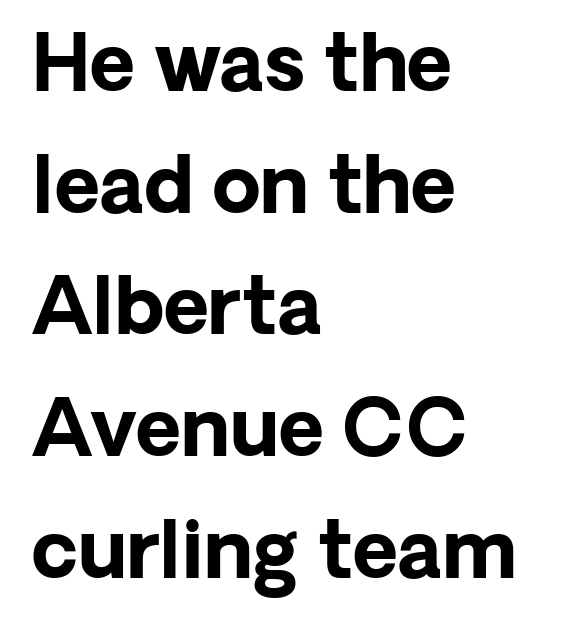
These lines sit exactly where default settings would place them. Check where the strokes stop: nothing finishes them off — pure sans. The words here are not underlined. Every stem runs plumb, perpendicular to the baseline. Looks like regular typesetting: each glyph gets only the width it needs. Teacher's note: observe the even left margin — that is flush-left alignment.
